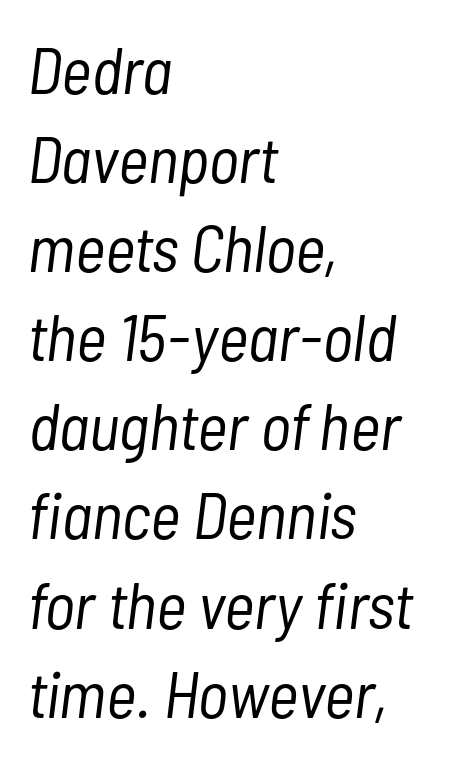
Q: Is the text bold? A: No.
Q: Is the text italic (slanted)? A: Yes, it leans right by about 7 degrees.
Q: Is the text underlined? A: No.
Q: How is the paragraph aligned? A: Left-aligned.
Q: Is the spacing between letters normal or unusually wide? A: Normal.
Q: Is the spacing between lines tight, normal or loose? A: Normal.
Q: Width (condensed, normal, or wide)? A: Condensed.
Q: Stroke contrast? A: Low.
Q: x-height? A: Medium.
Q: Monospaced? A: No.
